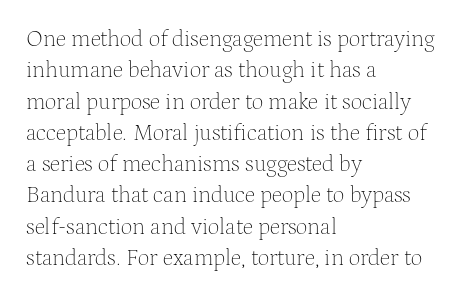
The image shows 23 px text type, upright; set left-aligned, normal line spacing (1.36x), normal letter spacing, not underlined.
